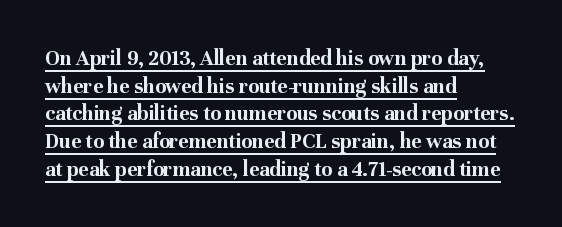
Caption: multi-line text, flush left, ragged right. A roman cut, with each character standing at attention. Glance below the letters and you will spot a drawn line. The face used here has the dense, thick strokes of a bold. Characters follow at the spacing the type designer built in.
